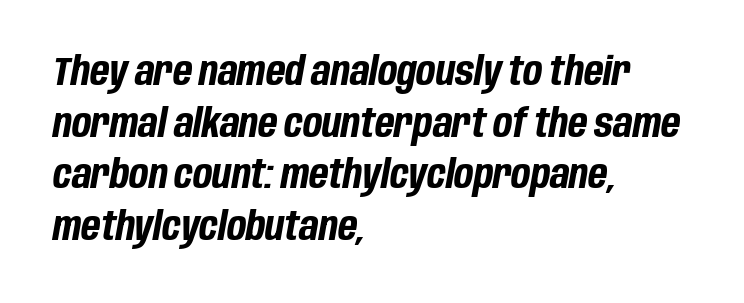
The image shows 40 px bold, condensed type, italic (leaning right); set left-aligned, normal line spacing (1.29x), normal letter spacing, not underlined; low stroke contrast and a large x-height.
